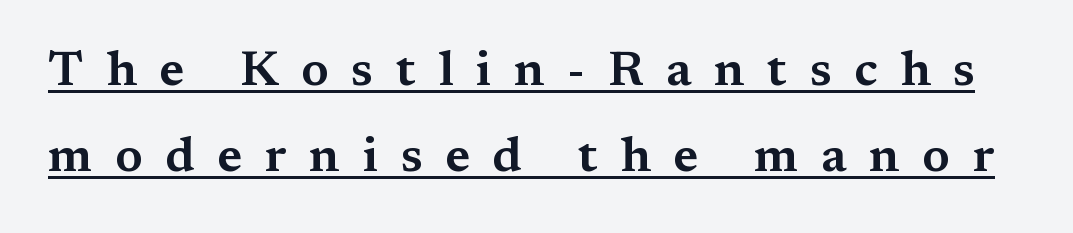
The image shows 49 px wide serif type, upright; set line spacing 1.76x, unusually wide letter spacing (+0.46 em), underlined; medium stroke contrast and a medium x-height.
